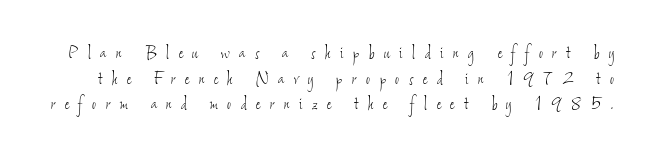
{"bold": "no", "underline": "no", "line_spacing_ratio": 1.22, "letter_spacing": "wide", "letter_spacing_em": 0.46, "glyph_px": 21}
